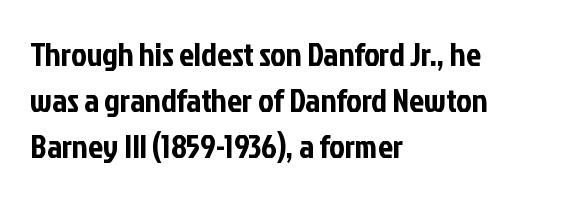
The image shows 33 px condensed sans-serif type, upright; set left-aligned, normal line spacing (1.39x), normal letter spacing, not underlined; low stroke contrast and a medium x-height.
